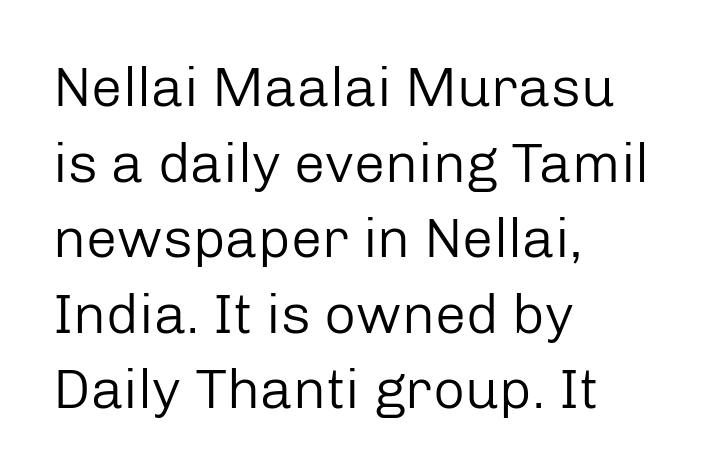
{"serif": "no", "italic": "no", "bold": "no", "weight": "regular", "width": "normal", "stroke_contrast": "low", "x_height": "medium", "monospaced": "no", "underline": "no", "align": "left", "line_spacing": "normal", "line_spacing_ratio": 1.35, "letter_spacing": "normal", "letter_spacing_em": 0.0, "glyph_px": 56}
